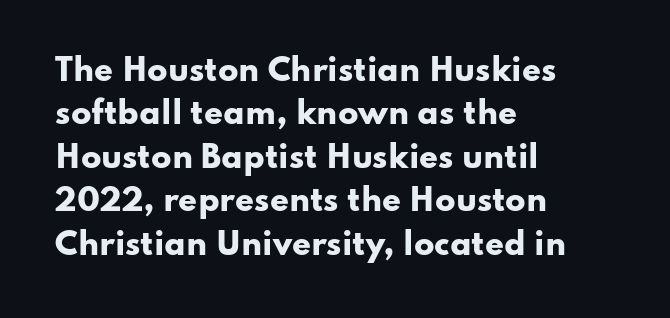
Q: Is the text bold? A: Yes.
Q: Is the text italic (slanted)? A: No, it is upright.
Q: Is the typeface a serif or a sans-serif typeface? A: Sans-serif.
Q: Is the text underlined? A: No.
Q: How is the paragraph aligned? A: Left-aligned.
Q: Is the spacing between letters normal or unusually wide? A: Normal.
Q: Is the spacing between lines tight, normal or loose? A: Normal.
Q: Width (condensed, normal, or wide)? A: Wide.
Q: Stroke contrast? A: Low.
Q: x-height? A: Small.
Q: Monospaced? A: No.
